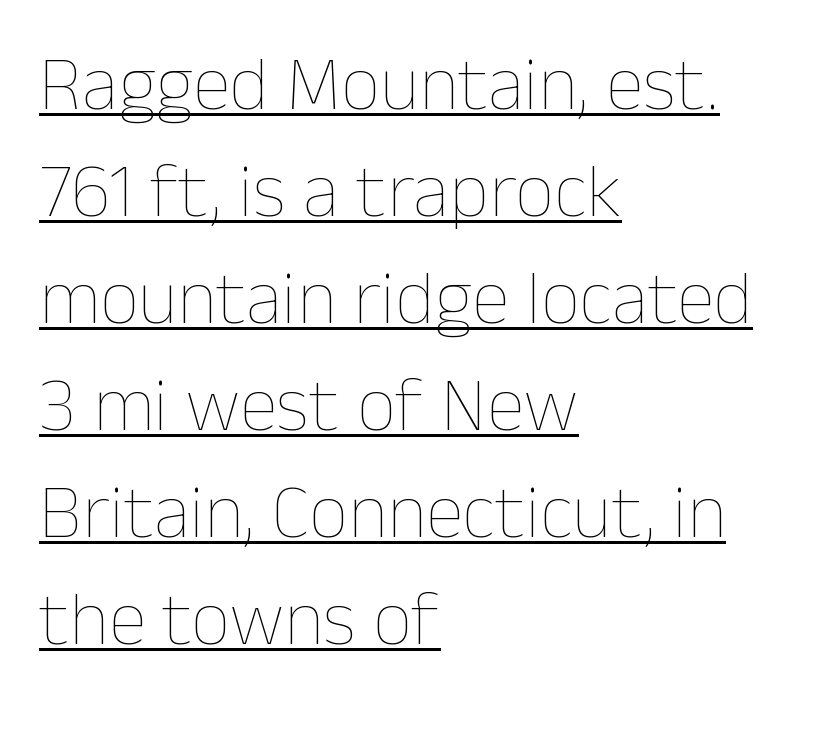
Q: Is the text bold? A: No.
Q: Is the text italic (slanted)? A: No, it is upright.
Q: Is the text underlined? A: Yes.
Q: How is the paragraph aligned? A: Left-aligned.
Q: Is the spacing between letters normal or unusually wide? A: Normal.
Q: Is the spacing between lines tight, normal or loose? A: Normal.
Q: Width (condensed, normal, or wide)? A: Normal.
Q: Stroke contrast? A: Low.
Q: x-height? A: Medium.
Q: Monospaced? A: No.
